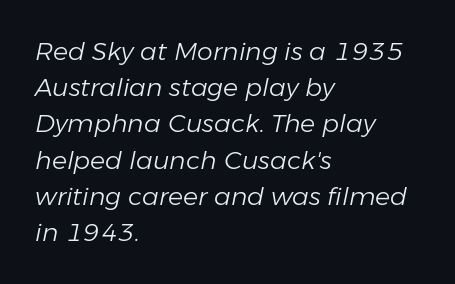
The image shows 25 px text type, italic (leaning right); set left-aligned, normal line spacing (1.45x), normal letter spacing, not underlined.
